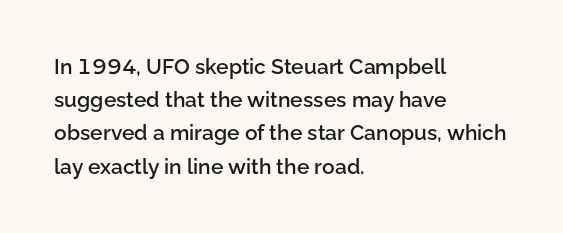
The image shows 21 px text type, upright; set left-aligned, normal line spacing (1.58x), normal letter spacing, not underlined.
